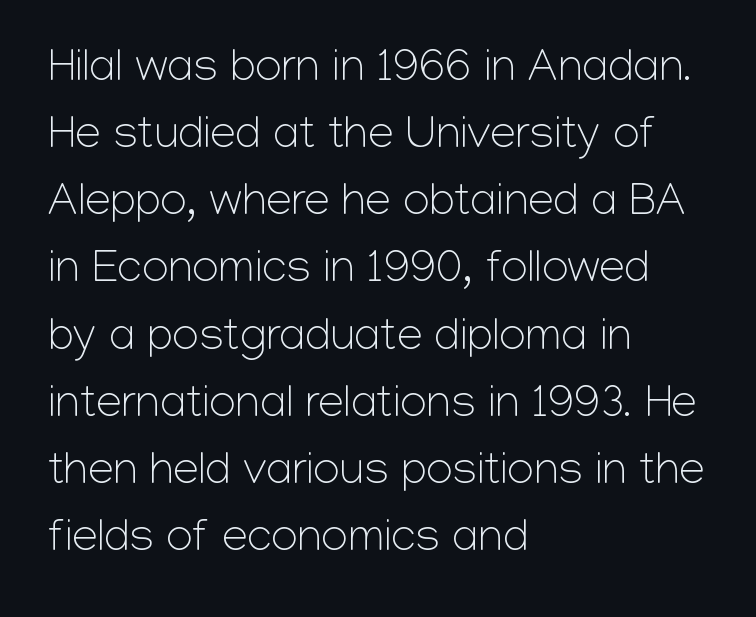
{"serif": "no", "italic": "no", "bold": "no", "weight": "light", "width": "normal", "stroke_contrast": "low", "x_height": "medium", "monospaced": "no", "underline": "no", "align": "left", "line_spacing": "normal", "line_spacing_ratio": 1.46, "letter_spacing": "normal", "letter_spacing_em": 0.0, "glyph_px": 46}
